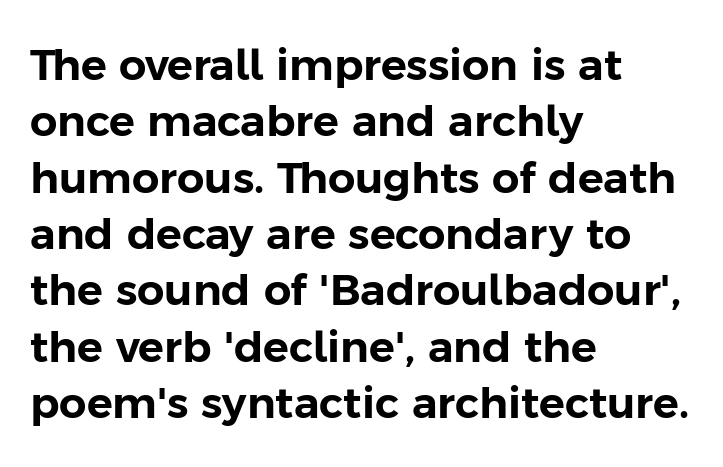
{"serif": "no", "italic": "no", "width": "normal", "stroke_contrast": "low", "x_height": "medium", "monospaced": "no", "underline": "no", "align": "left", "line_spacing": "normal", "line_spacing_ratio": 1.31, "letter_spacing": "normal", "letter_spacing_em": 0.0, "glyph_px": 43}
